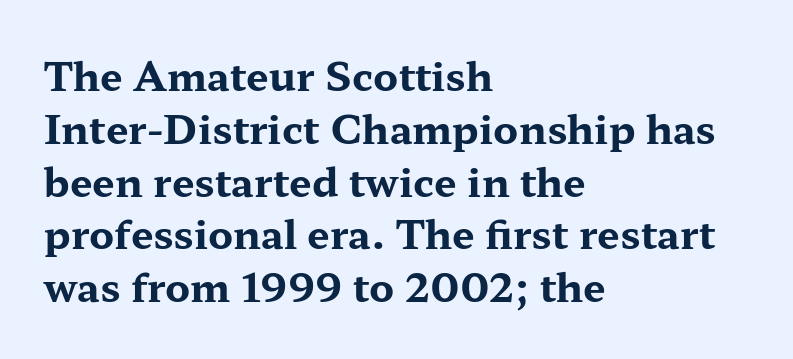
Character widths vary here, with narrow letters taking less room than wide ones. Look at the stroke-to-counter ratio: heavy, a bold. The letters stand upright; this is a roman face. The space between consecutive lines is moderate.
